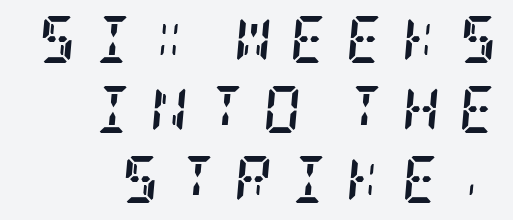
Q: Is the text bold? A: Yes.
Q: Is the text italic (slanted)? A: Yes, it leans right by about 5 degrees.
Q: Is the typeface a serif or a sans-serif typeface? A: Serif.
Q: Is the text underlined? A: No.
Q: How is the paragraph aligned? A: Right-aligned.
Q: Is the spacing between letters normal or unusually wide? A: Unusually wide.
Q: Is the spacing between lines tight, normal or loose? A: Normal.
Q: Width (condensed, normal, or wide)? A: Condensed.
Q: Stroke contrast? A: Low.
Q: x-height? A: Large.
